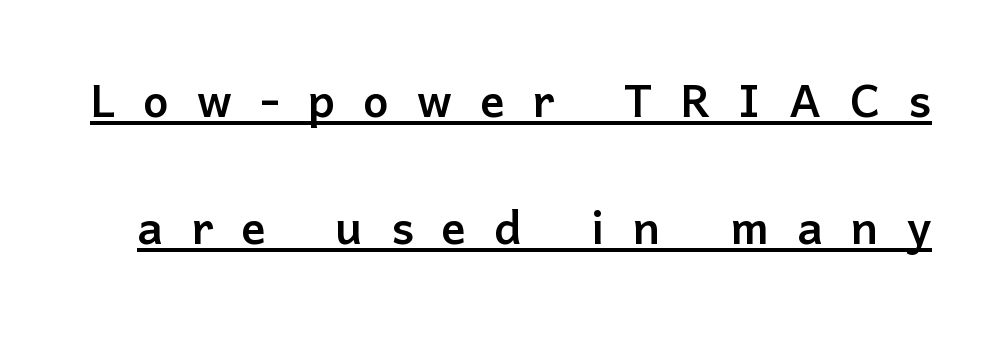
The image shows 61 px sans-serif type, upright; set loose line spacing (2.09x), unusually wide letter spacing (+0.46 em), underlined; low stroke contrast and a medium x-height.
